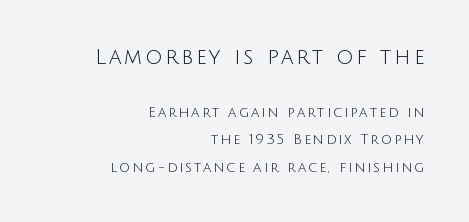
{"italic": "no", "bold": "no", "underline": "no", "align": "right", "line_spacing": "loose", "line_spacing_ratio": 1.99, "larger_block": "first", "size_ratio": 1.5, "glyph_px": 21}
